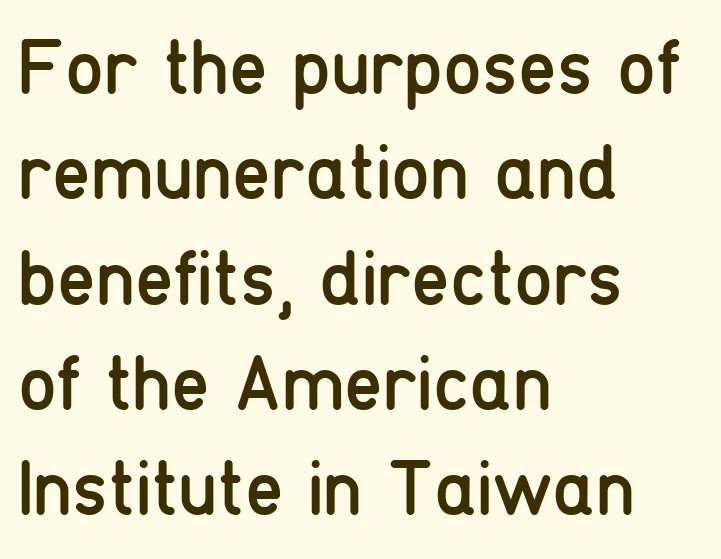
{"serif": "no", "italic": "no", "bold": "no", "weight": "regular", "width": "condensed", "stroke_contrast": "low", "x_height": "medium", "monospaced": "no", "underline": "no", "align": "left", "line_spacing": "normal", "line_spacing_ratio": 1.35, "letter_spacing": "normal", "letter_spacing_em": 0.0, "glyph_px": 78}
